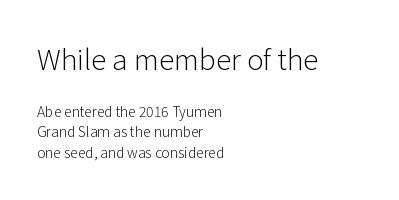
The more generous point size was reserved for the upper chunk. The characters display no serif detailing; their extremities are plain. If you measured baseline to baseline, you'd find a middling distance. The passage is arranged the way most books set body copy — flush left.
